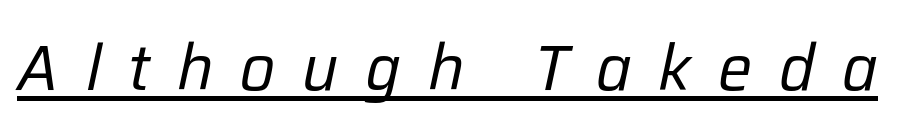
A typographer would call this underscored text. There is plenty of visible air inserted between adjacent glyphs. These glyphs show unthickened strokes, regular width or finer. The axis of the letterforms is tilted away from vertical. The letters advance in unequal steps, a hallmark of proportional type.
